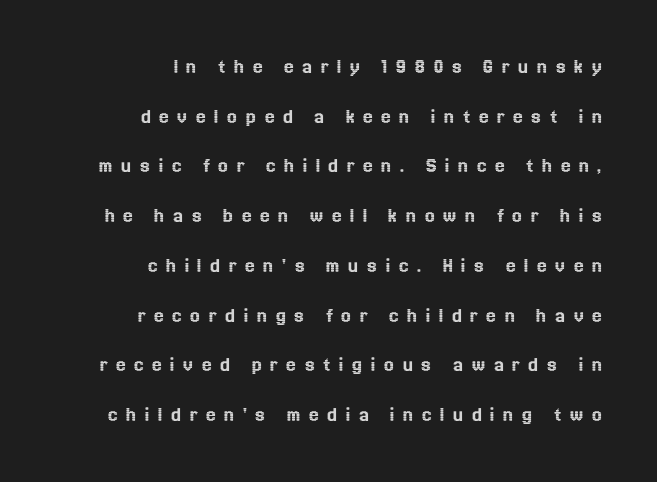
{"italic": "no", "underline": "no", "align": "right", "line_spacing": "loose", "line_spacing_ratio": 2.26, "letter_spacing": "wide", "letter_spacing_em": 0.38, "glyph_px": 22}
